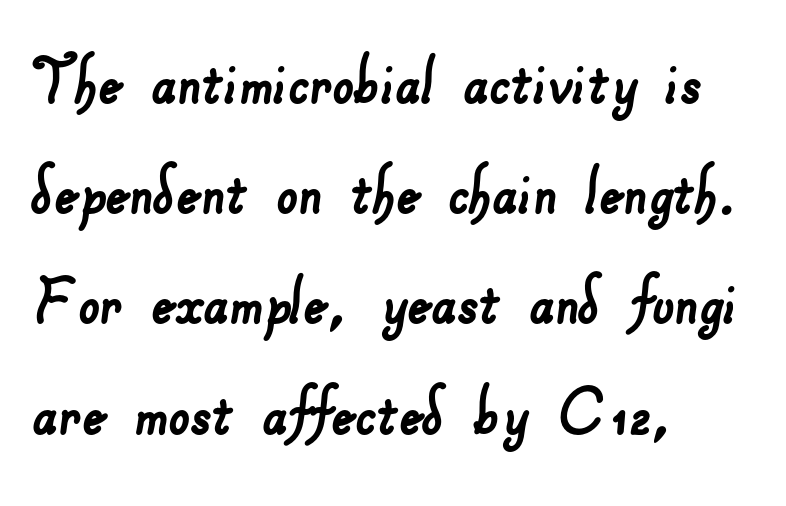
Q: Is the typeface a serif or a sans-serif typeface? A: Sans-serif.
Q: Is the text underlined? A: No.
Q: How is the paragraph aligned? A: Left-aligned.
Q: Is the spacing between letters normal or unusually wide? A: Normal.
Q: Is the spacing between lines tight, normal or loose? A: Normal.
Q: Width (condensed, normal, or wide)? A: Normal.
Q: Stroke contrast? A: Low.
Q: x-height? A: Small.
Q: Monospaced? A: No.
